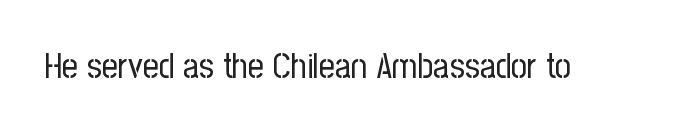
Q: Is the text bold? A: No.
Q: Is the text italic (slanted)? A: No, it is upright.
Q: Is the typeface a serif or a sans-serif typeface? A: Sans-serif.
Q: Is the text underlined? A: No.
Q: Is the spacing between letters normal or unusually wide? A: Normal.
Q: Width (condensed, normal, or wide)? A: Condensed.
Q: Stroke contrast? A: Low.
Q: x-height? A: Medium.
Q: Monospaced? A: No.
